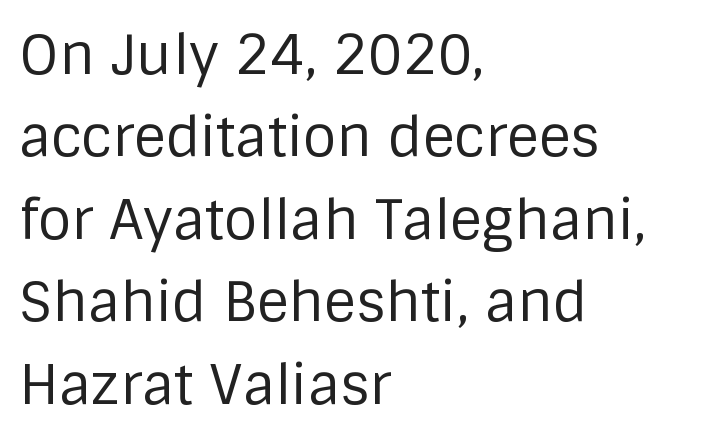
{"serif": "no", "italic": "no", "bold": "no", "weight": "regular", "width": "normal", "stroke_contrast": "low", "x_height": "large", "monospaced": "no", "underline": "no", "align": "left", "line_spacing": "normal", "line_spacing_ratio": 1.5, "letter_spacing": "normal", "letter_spacing_em": 0.0, "glyph_px": 55}
